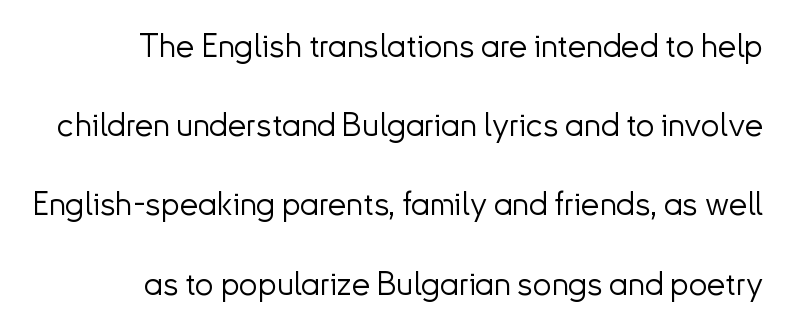
Q: Is the text bold? A: No.
Q: Is the text italic (slanted)? A: No, it is upright.
Q: Is the typeface a serif or a sans-serif typeface? A: Sans-serif.
Q: Is the text underlined? A: No.
Q: How is the paragraph aligned? A: Right-aligned.
Q: Is the spacing between letters normal or unusually wide? A: Normal.
Q: Is the spacing between lines tight, normal or loose? A: Loose.
Q: Width (condensed, normal, or wide)? A: Normal.
Q: Stroke contrast? A: Low.
Q: x-height? A: Small.
Q: Monospaced? A: No.
